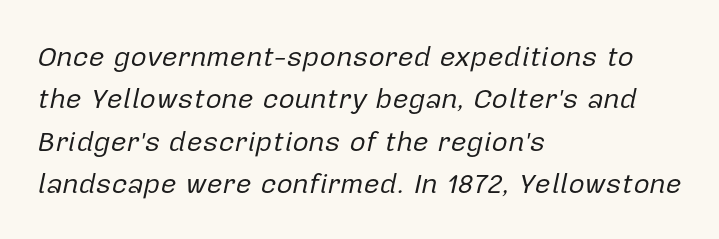
The image shows 28 px regular-weight type, italic (leaning right); set left-aligned, normal line spacing (1.51x), normal letter spacing, not underlined; low stroke contrast and a medium x-height.
